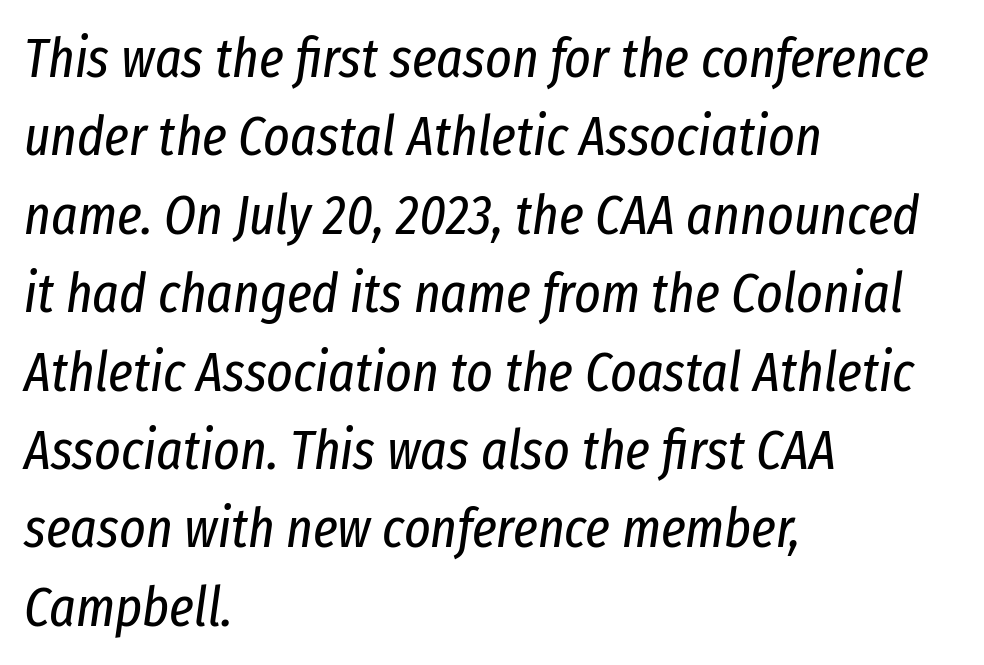
Honestly, there is no underline to notice here at all. Heaviness? Minimal to ordinary, like unemphasized prose. Whoever set this chose a conventional vertical rhythm. These lines are set flush left with a ragged right edge.
